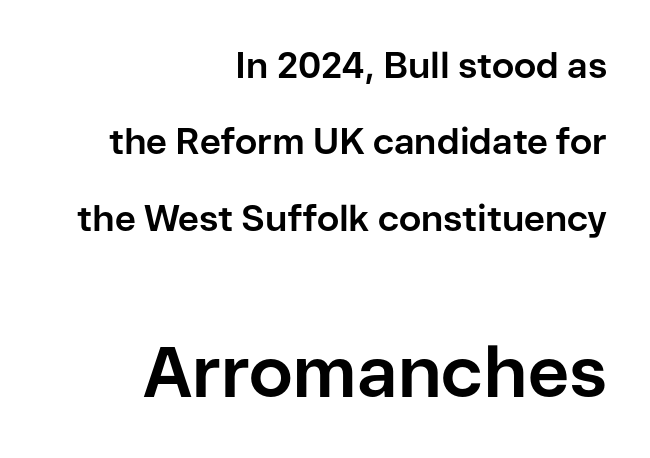
Anything drawn beneath the words? Only blank space. Varying glyph widths throughout — classic text-font behaviour. The typesetter chose a ragged-left arrangement here. Reading top to bottom, the characters get bigger at the block break. The face used here has the dense, thick strokes of a bold. Spacing between characters is what you'd get straight out of the box.
